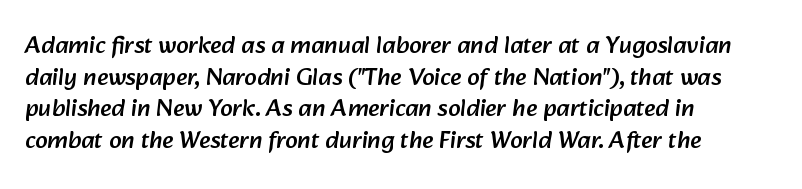
Q: Is the text underlined? A: No.
Q: How is the paragraph aligned? A: Left-aligned.
Q: Is the spacing between letters normal or unusually wide? A: Normal.
Q: Is the spacing between lines tight, normal or loose? A: Normal.
